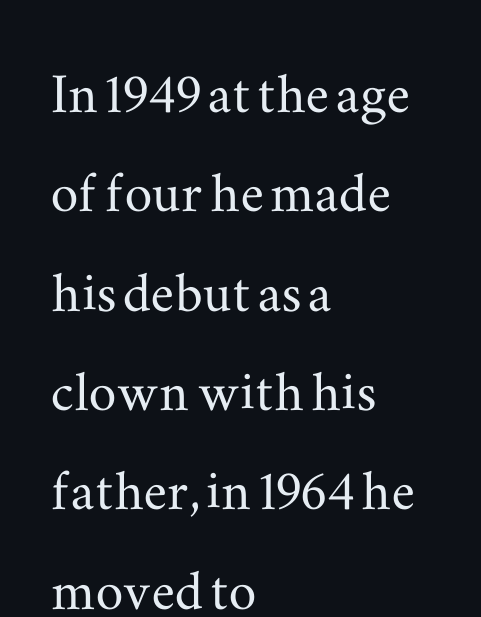
{"serif": "yes", "italic": "no", "width": "wide", "stroke_contrast": "medium", "x_height": "small", "monospaced": "no", "underline": "no", "align": "left", "line_spacing": "normal", "line_spacing_ratio": 1.44, "letter_spacing": "normal", "letter_spacing_em": 0.0, "glyph_px": 69}
